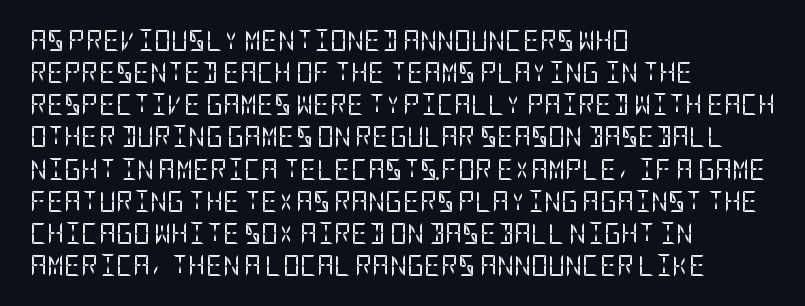
Is the block centered? No — it sits flush against the left margin. Honestly, the row spacing looks completely unremarkable. Check under the words: just untouched page. Ascenders rise straight up at ninety degrees. Nobody touched the tracking dial on this one.
